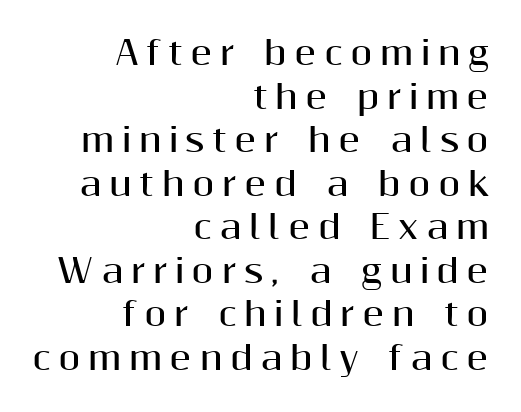
The letters stand upright; this is a roman face. Leftover space on each line is placed entirely before the opening word. The gaps between neighbouring characters are conspicuously large. The face used here is a sans, in the tradition of grotesques and geometrics.
